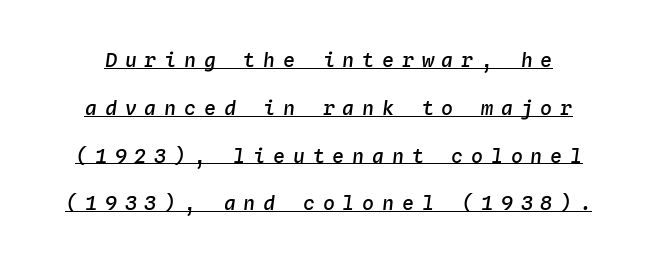
The image shows 20 px text type, italic (leaning right); set loose line spacing (2.39x), unusually wide letter spacing (+0.39 em), underlined.
